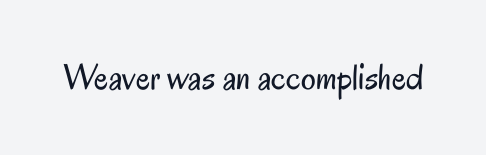
Q: Is the text bold? A: No.
Q: Is the text italic (slanted)? A: No, it is upright.
Q: Is the typeface a serif or a sans-serif typeface? A: Sans-serif.
Q: Is the text underlined? A: No.
Q: Is the spacing between letters normal or unusually wide? A: Normal.
Q: Width (condensed, normal, or wide)? A: Condensed.
Q: Stroke contrast? A: Low.
Q: x-height? A: Small.
Q: Monospaced? A: No.
